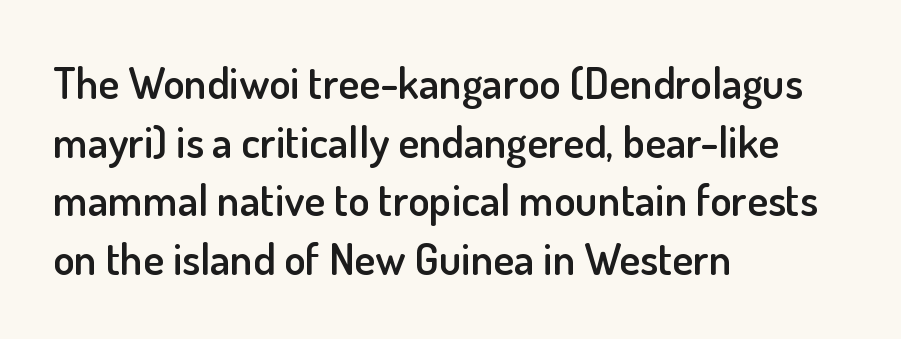
Q: Is the text bold? A: Semi-bold.
Q: Is the text italic (slanted)? A: No, it is upright.
Q: Is the typeface a serif or a sans-serif typeface? A: Sans-serif.
Q: Is the text underlined? A: No.
Q: How is the paragraph aligned? A: Left-aligned.
Q: Is the spacing between letters normal or unusually wide? A: Normal.
Q: Is the spacing between lines tight, normal or loose? A: Normal.
Q: Width (condensed, normal, or wide)? A: Normal.
Q: Stroke contrast? A: Low.
Q: x-height? A: Small.
Q: Monospaced? A: No.
